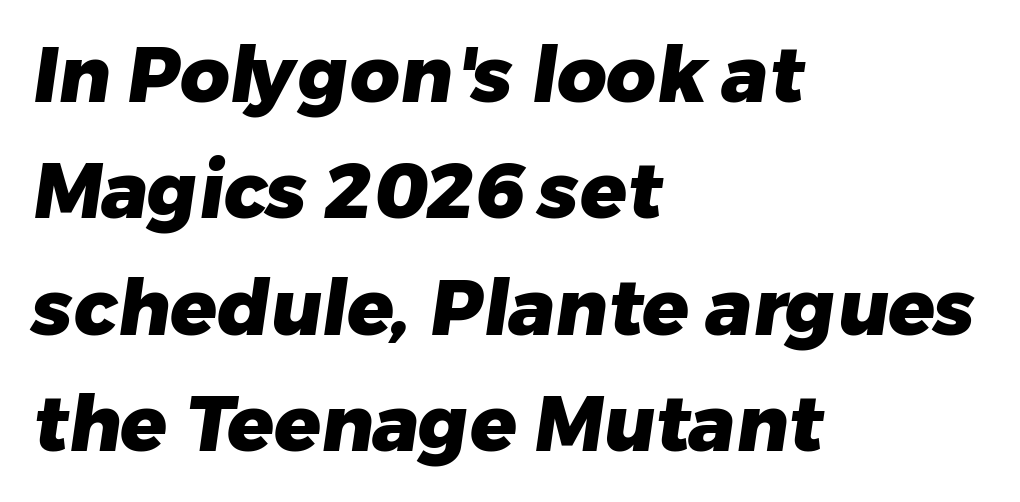
Normally led — the rows are evenly, conventionally spaced. Typographic density is high because the face is bold. You could not count columns in this text — the font is proportionally spaced. Caption: standard tracking, unaltered. Check where the strokes stop: nothing finishes them off — pure sans. Anything drawn beneath the words? Only blank space.
